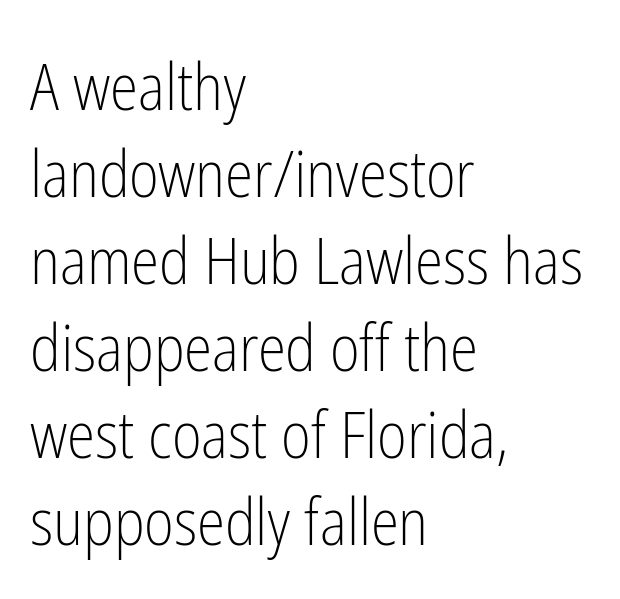
{"serif": "no", "italic": "no", "bold": "no", "weight": "light", "width": "condensed", "stroke_contrast": "low", "x_height": "medium", "monospaced": "no", "underline": "no", "align": "left", "line_spacing": "normal", "line_spacing_ratio": 1.36, "letter_spacing": "normal", "letter_spacing_em": 0.0, "glyph_px": 64}
